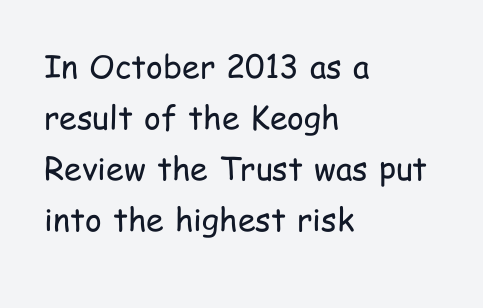
Compared with typical paragraphs, the rows here are spaced about the same. Upright lettering throughout. A typesetter would call this proportional, since set widths differ per character. Grotesque or geometric, the face here clearly has no serifs. This is not heavy type; no bold has been used.
